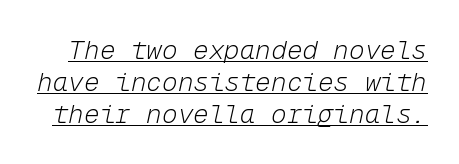
The passage shown is not bold in any degree. Letter spacing: default. It's the slanting kind of type. Underlining? Definitely there.
